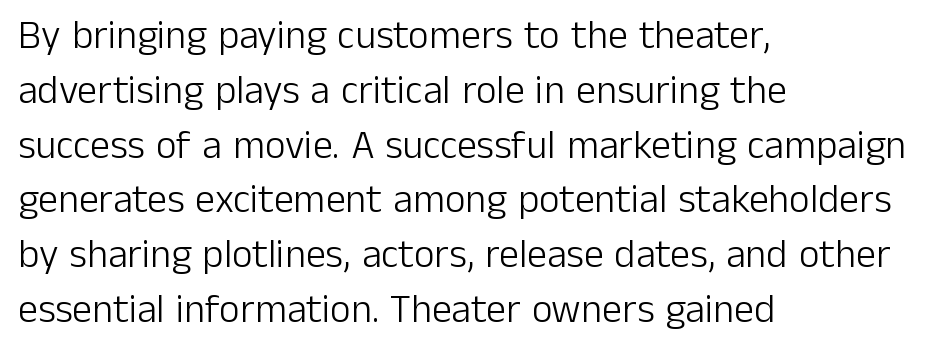
The image shows 40 px light sans-serif type, upright; set left-aligned, normal line spacing (1.37x), normal letter spacing, not underlined; low stroke contrast and a medium x-height.
